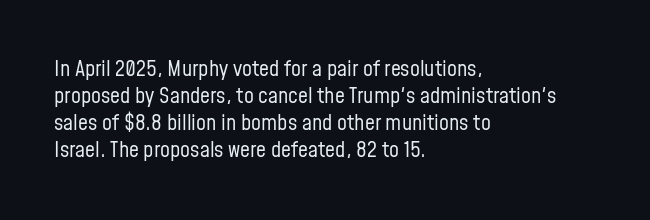
The image shows 22 px text type, upright; set left-aligned, line spacing 1.22x, normal letter spacing, not underlined.
